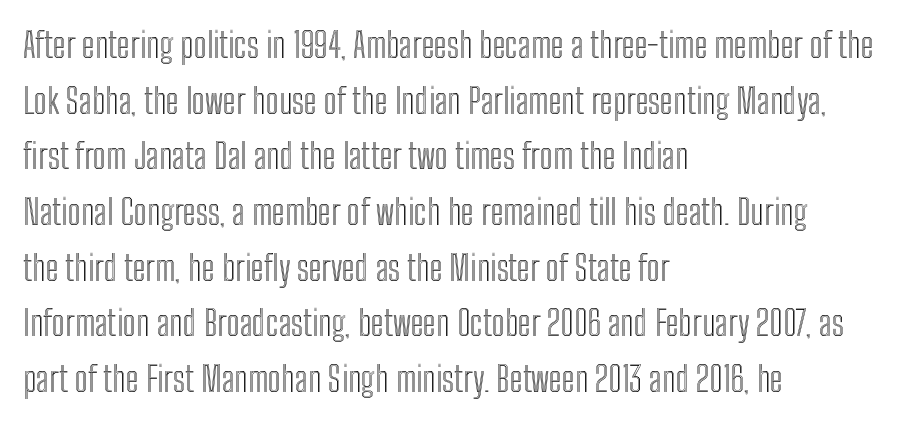
{"italic": "no", "width": "condensed", "x_height": "medium", "monospaced": "no", "underline": "no", "align": "left", "line_spacing": "normal", "line_spacing_ratio": 1.59, "letter_spacing": "normal", "letter_spacing_em": 0.0, "glyph_px": 35}
